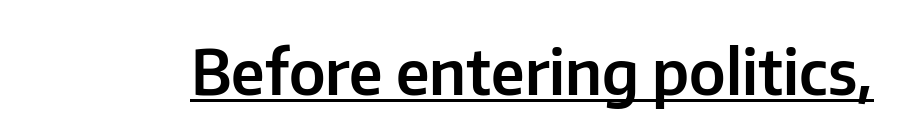
Think of a printed novel: that variable character pitch is what you see here. A continuous stroke trails under the words, as in a hyperlink. These lines are composed in type without serifs. The letters sit at their default tracking, neither squeezed nor spread.
